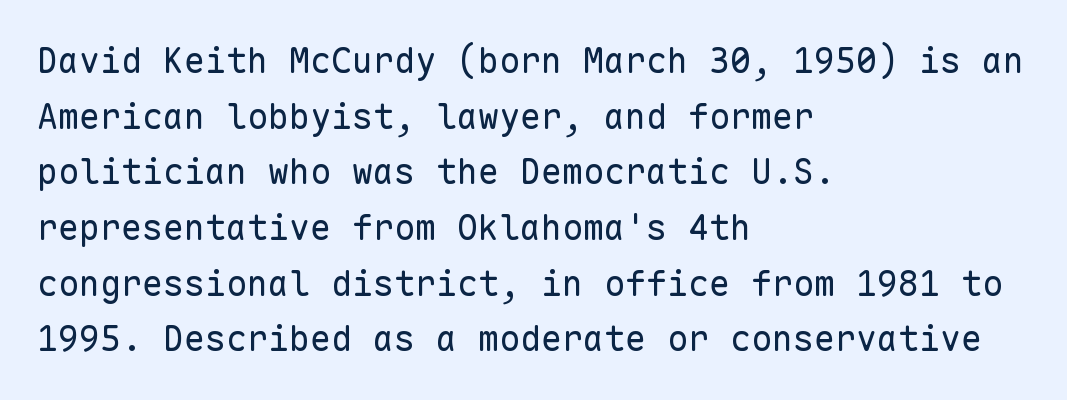
The image shows 35 px regular-weight sans-serif type, upright, monospaced; set left-aligned, normal line spacing (1.59x), normal letter spacing, not underlined; low stroke contrast and a medium x-height.
